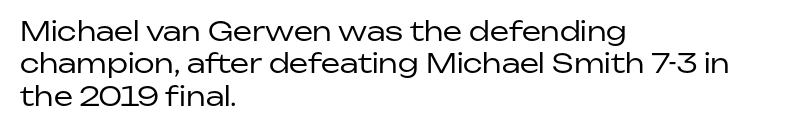
The image shows 27 px text type, upright; set left-aligned, line spacing 1.2x, normal letter spacing, not underlined.
